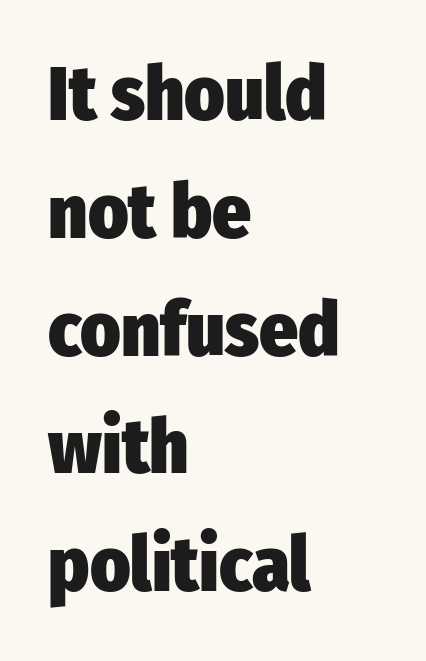
The image shows 76 px heavy, condensed sans-serif type, upright; set left-aligned, normal line spacing (1.55x), normal letter spacing, not underlined; low stroke contrast and a medium x-height.
